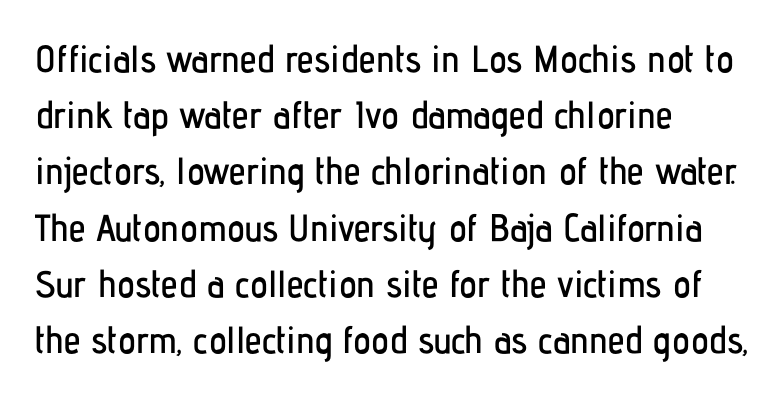
The image shows 38 px condensed sans-serif type, upright; set left-aligned, normal line spacing (1.48x), normal letter spacing, not underlined; low stroke contrast and a medium x-height.
